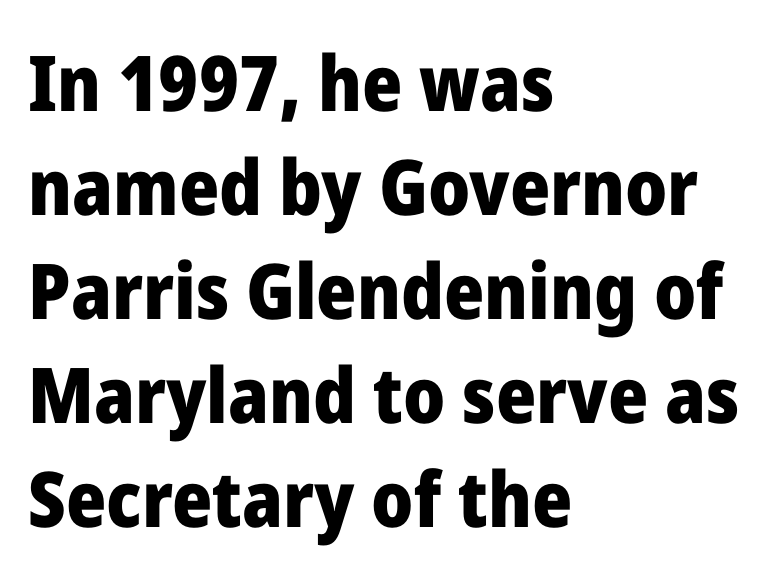
{"serif": "no", "italic": "no", "bold": "yes", "weight": "heavy", "width": "normal", "stroke_contrast": "low", "x_height": "medium", "monospaced": "no", "underline": "no", "align": "left", "line_spacing": "normal", "line_spacing_ratio": 1.35, "letter_spacing": "normal", "letter_spacing_em": 0.0, "glyph_px": 77}
